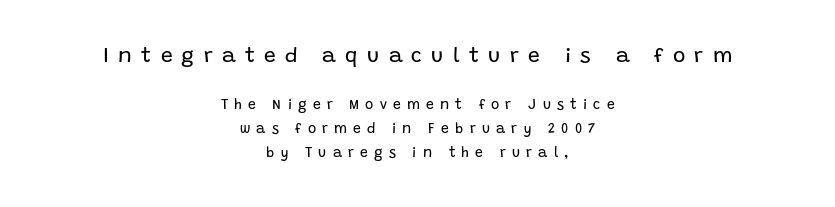
Q: Is the text bold? A: No.
Q: Is the text italic (slanted)? A: No, it is upright.
Q: Is the text underlined? A: No.
Q: How is the paragraph aligned? A: Centered.
Q: Is the spacing between letters normal or unusually wide? A: Unusually wide.
Q: Is the spacing between lines tight, normal or loose? A: Normal.
Q: Which block of text is set in a larger size, the first (top) or the second (bottom)? A: The first (top) one.
